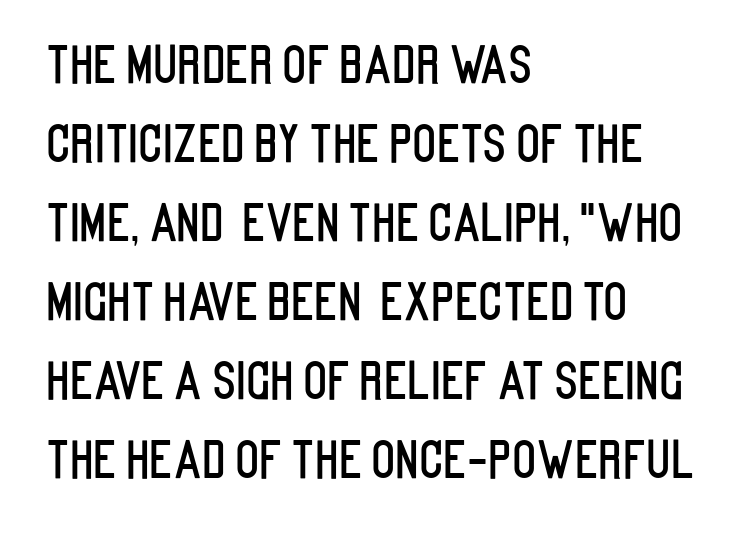
Compared with typical paragraphs, the rows here are spaced about the same. The axis of the letterforms is exactly vertical. Honestly, the letter spacing is just normal — you wouldn't notice it. Compared with a centered layout, this one pins lines to the left instead. The specimen omits any rule beneath the text block's lines.
